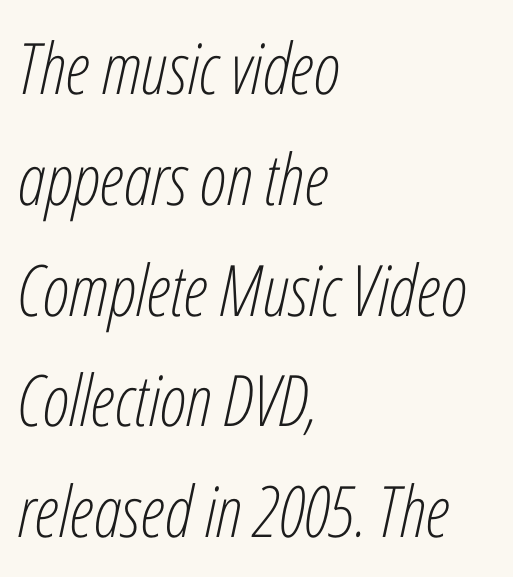
{"italic": "yes", "lean": "right", "slant_degrees": 12, "bold": "no", "weight": "light", "width": "condensed", "stroke_contrast": "low", "x_height": "medium", "monospaced": "no", "underline": "no", "align": "left", "line_spacing": "normal", "line_spacing_ratio": 1.56, "letter_spacing": "normal", "letter_spacing_em": 0.0, "glyph_px": 71}
